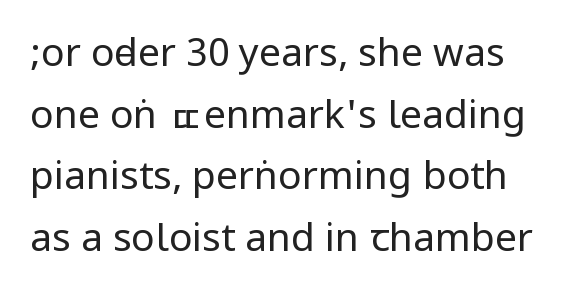
Q: Is the text bold? A: No.
Q: Is the text italic (slanted)? A: No, it is upright.
Q: Is the typeface a serif or a sans-serif typeface? A: Sans-serif.
Q: Is the text underlined? A: No.
Q: Is the spacing between letters normal or unusually wide? A: Normal.
Q: Is the spacing between lines tight, normal or loose? A: Normal.
Q: Width (condensed, normal, or wide)? A: Condensed.
Q: Stroke contrast? A: Low.
